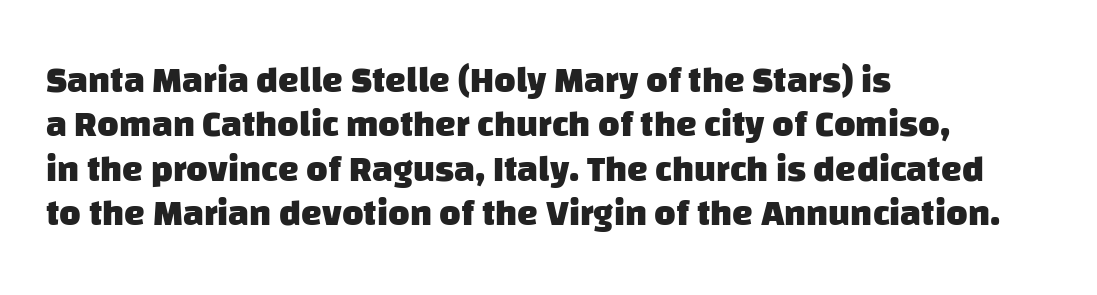
Q: Is the text bold? A: Yes.
Q: Is the typeface a serif or a sans-serif typeface? A: Sans-serif.
Q: Is the text underlined? A: No.
Q: How is the paragraph aligned? A: Left-aligned.
Q: Is the spacing between letters normal or unusually wide? A: Normal.
Q: Width (condensed, normal, or wide)? A: Normal.
Q: Stroke contrast? A: Low.
Q: x-height? A: Large.
Q: Monospaced? A: No.
